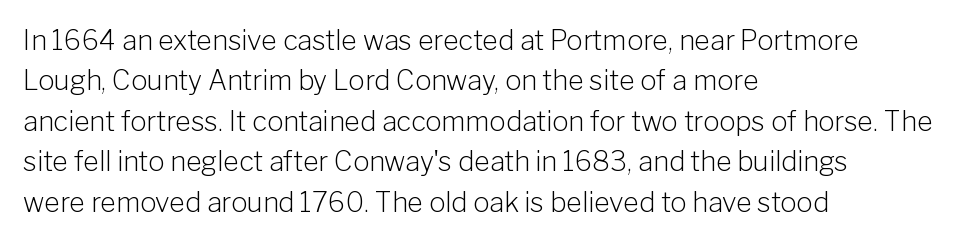
Q: Is the text bold? A: No.
Q: Is the text italic (slanted)? A: No, it is upright.
Q: Is the text underlined? A: No.
Q: How is the paragraph aligned? A: Left-aligned.
Q: Is the spacing between letters normal or unusually wide? A: Normal.
Q: Is the spacing between lines tight, normal or loose? A: Normal.
